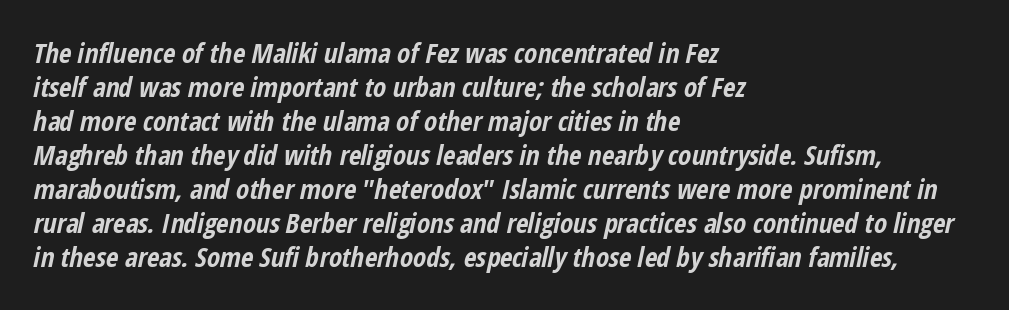
Q: Is the text bold? A: Yes.
Q: Is the text italic (slanted)? A: Yes, it leans right by about 12 degrees.
Q: Is the text underlined? A: No.
Q: How is the paragraph aligned? A: Left-aligned.
Q: Is the spacing between letters normal or unusually wide? A: Normal.
Q: Is the spacing between lines tight, normal or loose? A: Normal.
